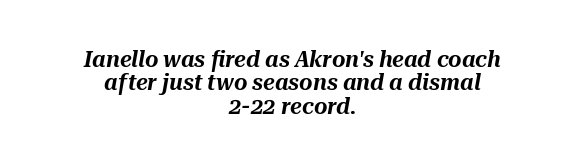
Leading: reduced. The glyphs are unaccompanied by any horizontal stroke below them. The specimen reads as italic at a glance. Between one letter and the next there's only the usual sliver of space.
